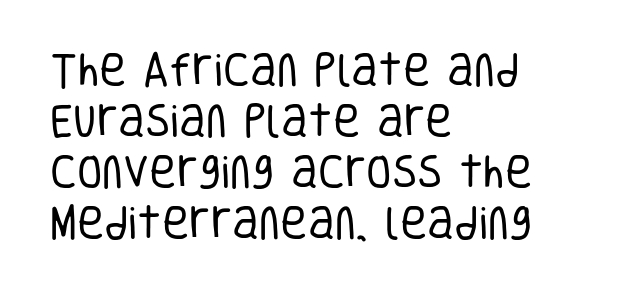
The rendering anchors every line to the left-hand side. Spacing between characters is what you'd get straight out of the box. Upright lettering throughout. These lines are composed in type without serifs. Baseline-to-baseline distance is the conventional proportion of letter height.
